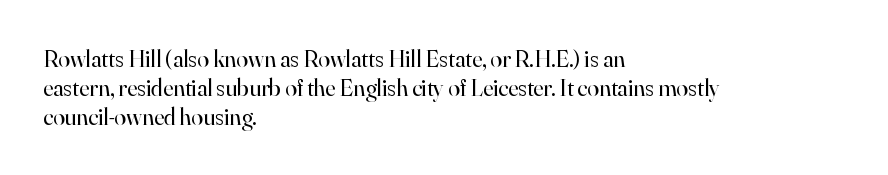
The image shows 24 px text type, upright; set left-aligned, line spacing 1.2x, normal letter spacing, not underlined.
